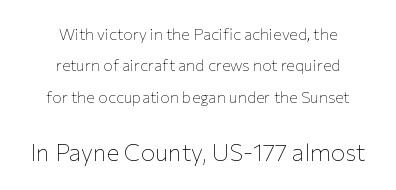
Q: Is the text bold? A: No.
Q: Is the text italic (slanted)? A: No, it is upright.
Q: Is the text underlined? A: No.
Q: How is the paragraph aligned? A: Centered.
Q: Is the spacing between letters normal or unusually wide? A: Normal.
Q: Is the spacing between lines tight, normal or loose? A: Loose.
Q: Which block of text is set in a larger size, the first (top) or the second (bottom)? A: The second (bottom) one.
